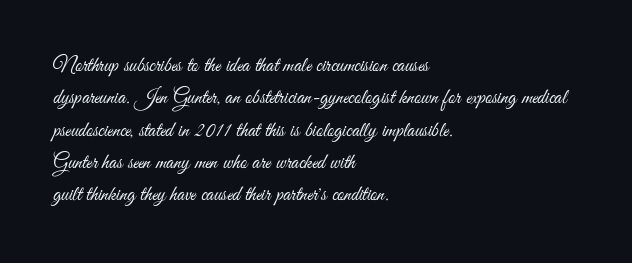
{"bold": "no", "underline": "no", "align": "left", "line_spacing": "normal", "line_spacing_ratio": 1.54, "letter_spacing": "normal", "letter_spacing_em": 0.0, "glyph_px": 21}
